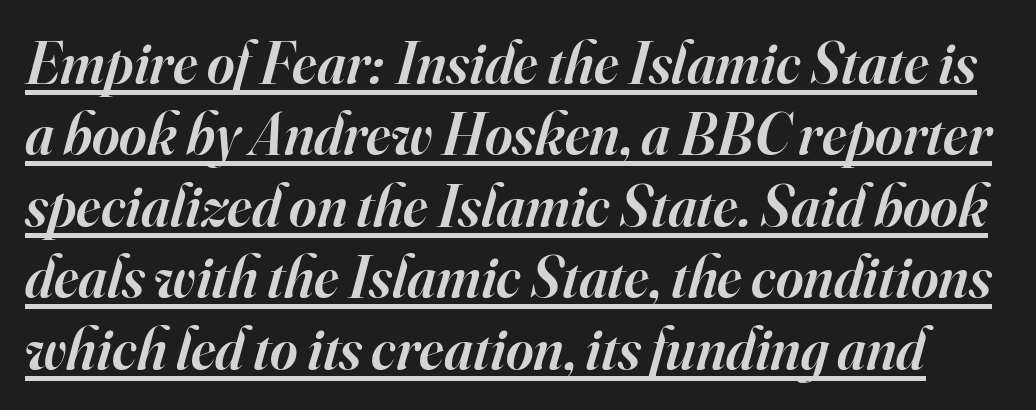
The image shows 59 px semibold serif type, italic (leaning right); set line spacing 1.21x, normal letter spacing, underlined; high stroke contrast and a small x-height.
